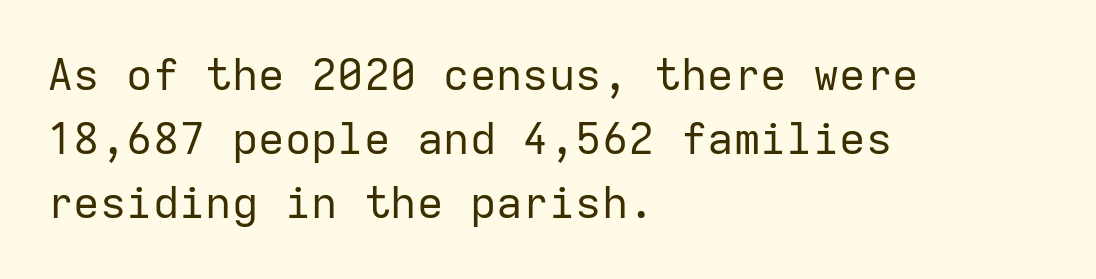
{"serif": "no", "italic": "no", "bold": "no", "weight": "regular", "width": "normal", "stroke_contrast": "low", "x_height": "medium", "monospaced": "yes", "underline": "no", "align": "left", "line_spacing": "normal", "line_spacing_ratio": 1.46, "letter_spacing": "normal", "letter_spacing_em": 0.0, "glyph_px": 44}
